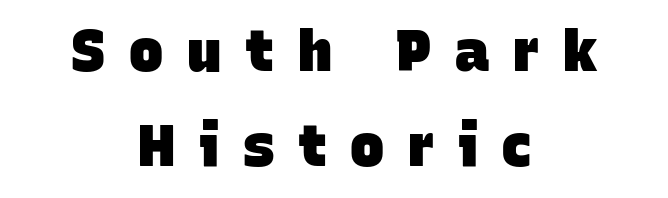
{"serif": "no", "bold": "yes", "weight": "heavy", "width": "normal", "stroke_contrast": "low", "x_height": "large", "monospaced": "no", "underline": "no", "align": "center", "line_spacing": "normal", "line_spacing_ratio": 1.67, "letter_spacing": "wide", "letter_spacing_em": 0.42, "glyph_px": 57}
